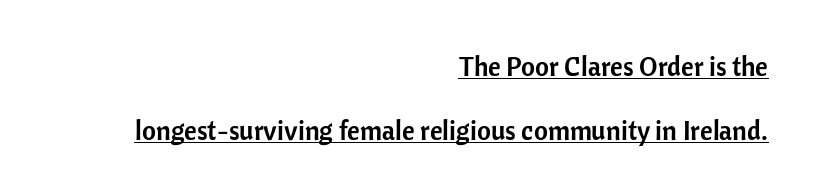
Reading down the block, your eye finds every line finishing at a fixed right position. In terms of letterspacing, this is plain default setting. This sample carries an underscore along the baseline area. The block of text is sparse from top to bottom, with ample space between rows.
